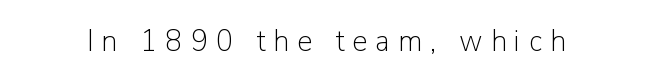
The image shows 31 px light sans-serif type, upright; set unusually wide letter spacing (+0.26 em), not underlined; low stroke contrast and a medium x-height.
